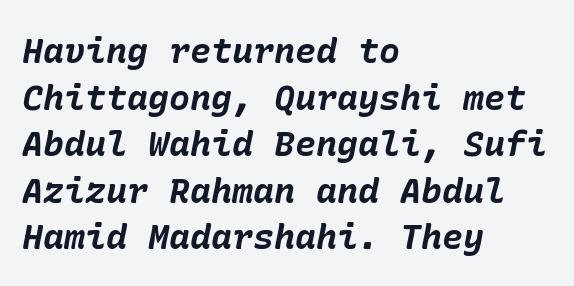
{"italic": "yes", "lean": "right", "slant_degrees": 10, "bold": "yes", "weight": "bold", "width": "normal", "stroke_contrast": "low", "x_height": "medium", "underline": "no", "align": "left", "line_spacing": "normal", "line_spacing_ratio": 1.33, "letter_spacing": "normal", "letter_spacing_em": 0.0, "glyph_px": 35}
